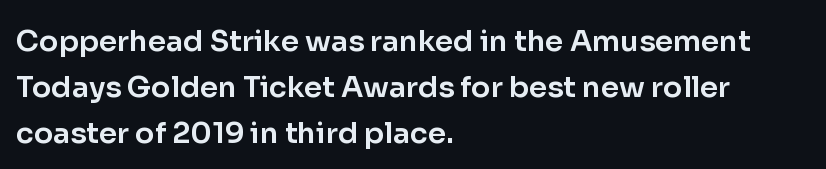
{"serif": "no", "italic": "no", "width": "normal", "stroke_contrast": "low", "x_height": "medium", "monospaced": "no", "underline": "no", "align": "left", "line_spacing": "normal", "line_spacing_ratio": 1.59, "letter_spacing": "normal", "letter_spacing_em": 0.0, "glyph_px": 29}
